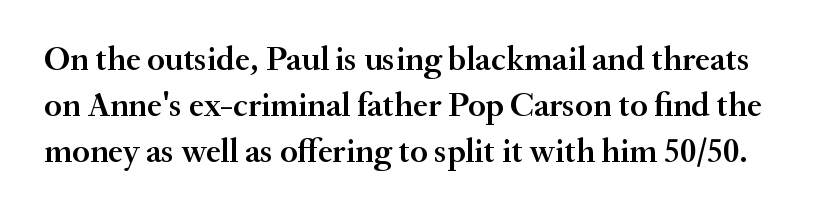
{"serif": "yes", "italic": "no", "bold": "semi", "weight": "semibold", "width": "normal", "stroke_contrast": "medium", "x_height": "small", "monospaced": "no", "underline": "no", "line_spacing": "normal", "line_spacing_ratio": 1.36, "letter_spacing": "normal", "letter_spacing_em": 0.0, "glyph_px": 34}
